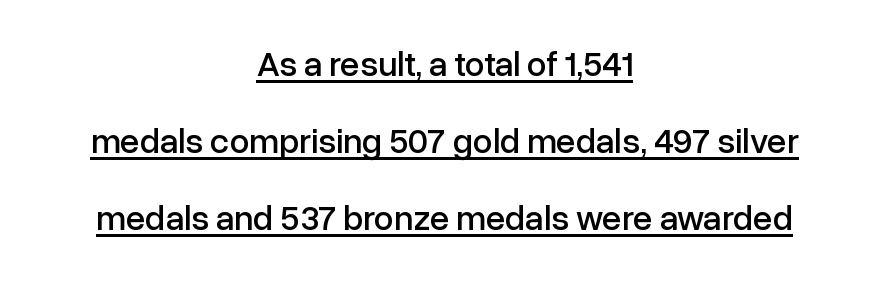
The line-height multiplier appears high, well above default. The specimen reads as upright at a glance. This rendering leaves character spacing at its baseline value. Spacing verdict: proportional, widths tailored to each character.
